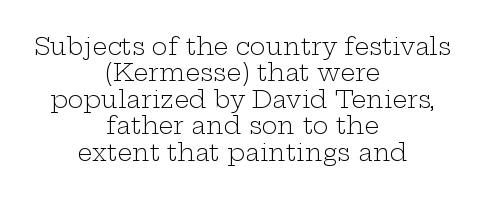
The image shows 24 px text type, upright; set centered, tight line spacing (1.1x), normal letter spacing, not underlined.
